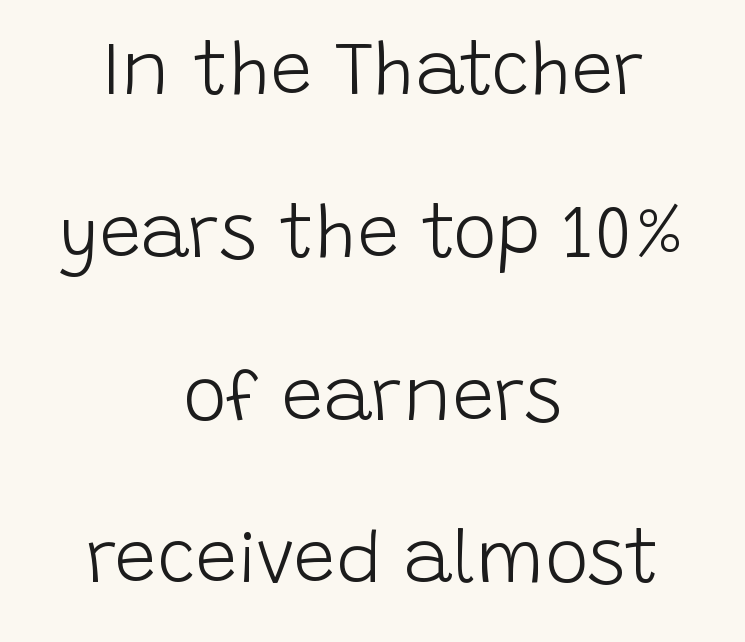
Q: Is the text bold? A: No.
Q: Is the text italic (slanted)? A: No, it is upright.
Q: Is the typeface a serif or a sans-serif typeface? A: Sans-serif.
Q: Is the text underlined? A: No.
Q: How is the paragraph aligned? A: Centered.
Q: Is the spacing between letters normal or unusually wide? A: Normal.
Q: Is the spacing between lines tight, normal or loose? A: Loose.
Q: Width (condensed, normal, or wide)? A: Normal.
Q: Stroke contrast? A: Low.
Q: x-height? A: Large.
Q: Monospaced? A: No.
